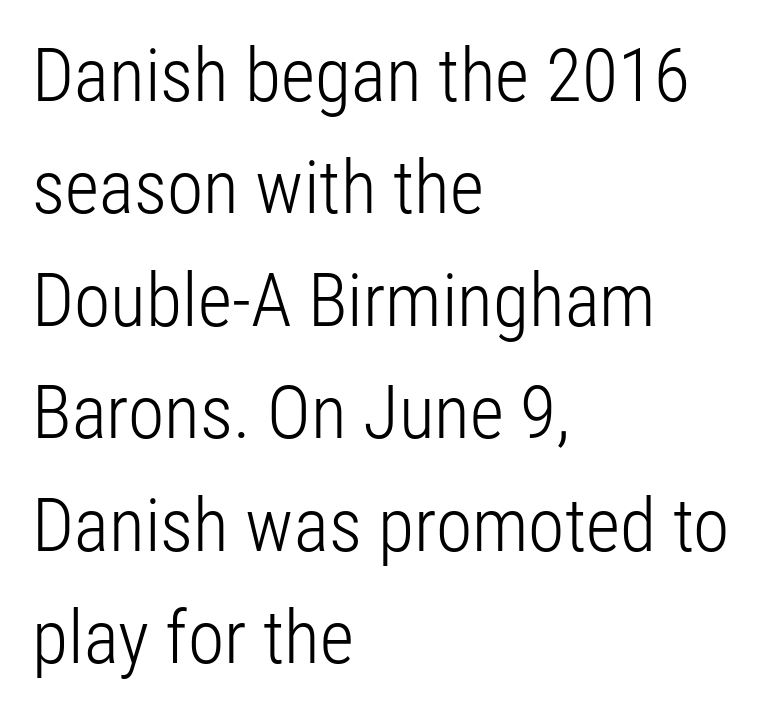
Q: Is the text bold? A: No.
Q: Is the text italic (slanted)? A: No, it is upright.
Q: Is the typeface a serif or a sans-serif typeface? A: Sans-serif.
Q: Is the text underlined? A: No.
Q: How is the paragraph aligned? A: Left-aligned.
Q: Is the spacing between letters normal or unusually wide? A: Normal.
Q: Is the spacing between lines tight, normal or loose? A: Normal.
Q: Width (condensed, normal, or wide)? A: Condensed.
Q: Stroke contrast? A: Low.
Q: x-height? A: Medium.
Q: Monospaced? A: No.
